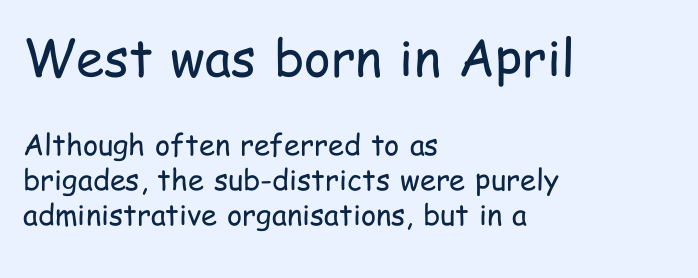
The image shows 51 px regular-weight, condensed sans-serif type, upright; set left-aligned, line spacing 1.19x, normal letter spacing, not underlined; the first (top) block is 1.76x larger; low stroke contrast and a medium x-height.
